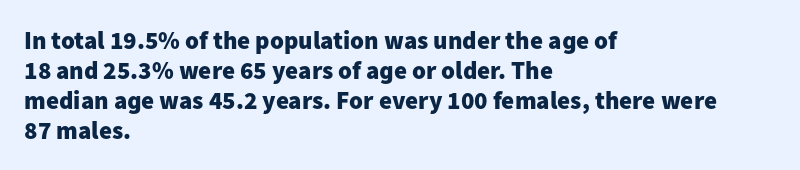
The image shows 25 px bold type, upright; set left-aligned, line spacing 1.2x, normal letter spacing, not underlined.
